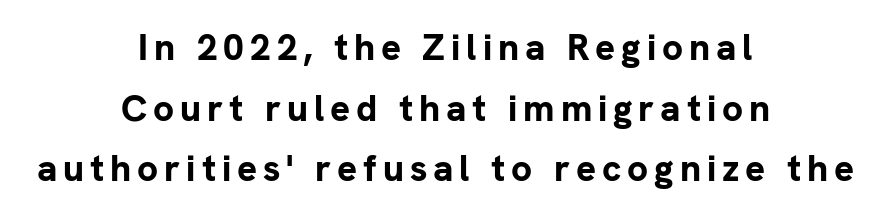
If you drew a line through each stem, it would be perfectly vertical. Descenders hang freely into open space. Each letter's strokes conclude bluntly, with no projecting serifs. Is this a fixed-width face? No — the glyphs have proportional, varying widths. The paragraph has two soft edges and a firm central axis. The sample has been set heavy, in full bold.
